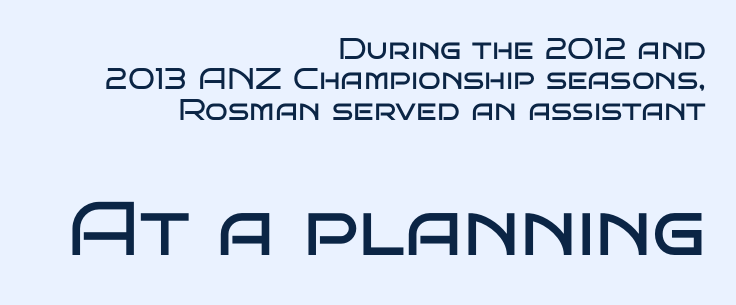
The image shows 76 px regular-weight, wide sans-serif type, upright; set right-aligned, tight line spacing (1.01x), normal letter spacing, not underlined; the second (bottom) block is 2.53x larger; low stroke contrast and a large x-height.
